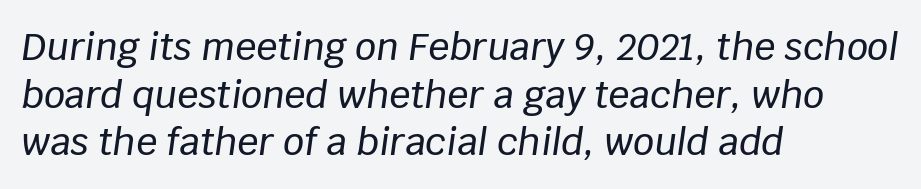
{"italic": "yes", "lean": "right", "slant_degrees": 8, "width": "normal", "stroke_contrast": "low", "x_height": "large", "monospaced": "no", "underline": "no", "align": "left", "line_spacing": "normal", "line_spacing_ratio": 1.29, "letter_spacing": "normal", "letter_spacing_em": 0.0, "glyph_px": 37}
